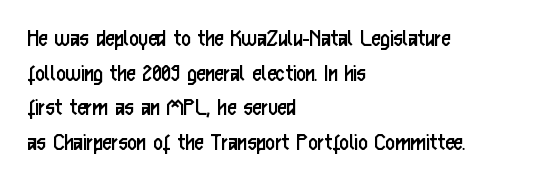
{"italic": "no", "bold": "no", "underline": "no", "align": "left", "line_spacing": "normal", "line_spacing_ratio": 1.33, "letter_spacing": "normal", "letter_spacing_em": 0.0, "glyph_px": 26}
